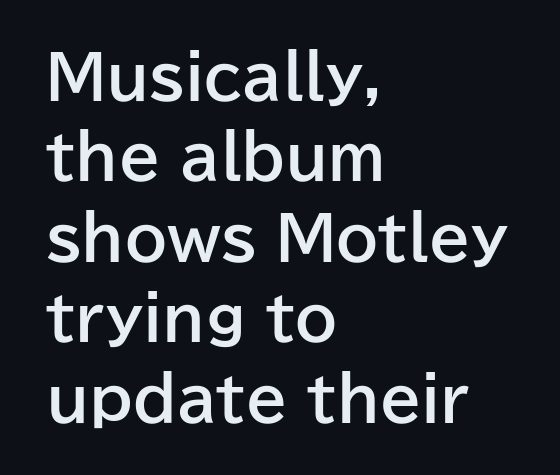
The image shows 60 px bold sans-serif type, upright; set left-aligned, normal line spacing (1.34x), normal letter spacing, not underlined; low stroke contrast and a medium x-height.
